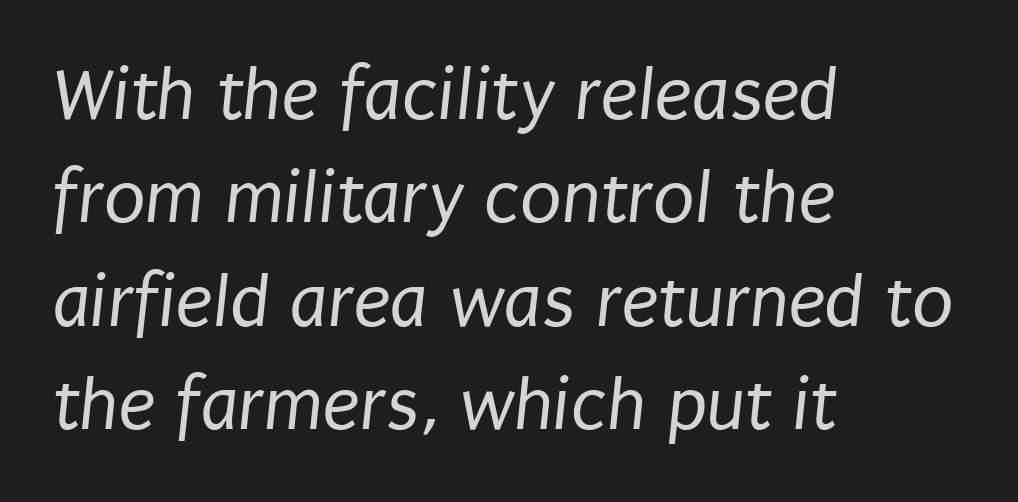
Q: Is the text bold? A: No.
Q: Is the typeface a serif or a sans-serif typeface? A: Sans-serif.
Q: Is the text underlined? A: No.
Q: How is the paragraph aligned? A: Left-aligned.
Q: Is the spacing between letters normal or unusually wide? A: Normal.
Q: Is the spacing between lines tight, normal or loose? A: Normal.
Q: Width (condensed, normal, or wide)? A: Condensed.
Q: Stroke contrast? A: Low.
Q: x-height? A: Large.
Q: Monospaced? A: No.
